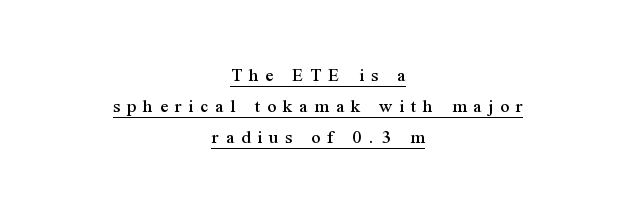
The image shows 20 px text type, upright; set centered, normal line spacing (1.56x), unusually wide letter spacing (+0.34 em), underlined.
